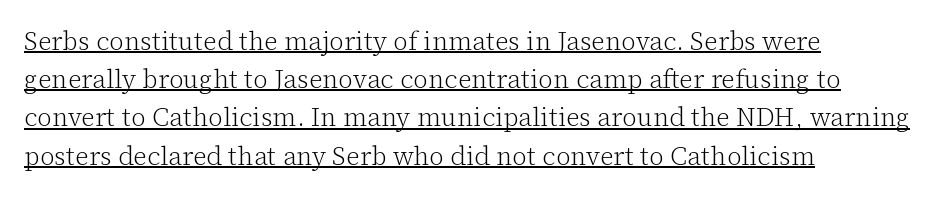
Q: Is the text bold? A: No.
Q: Is the text italic (slanted)? A: No, it is upright.
Q: Is the text underlined? A: Yes.
Q: How is the paragraph aligned? A: Left-aligned.
Q: Is the spacing between letters normal or unusually wide? A: Normal.
Q: Is the spacing between lines tight, normal or loose? A: Normal.
